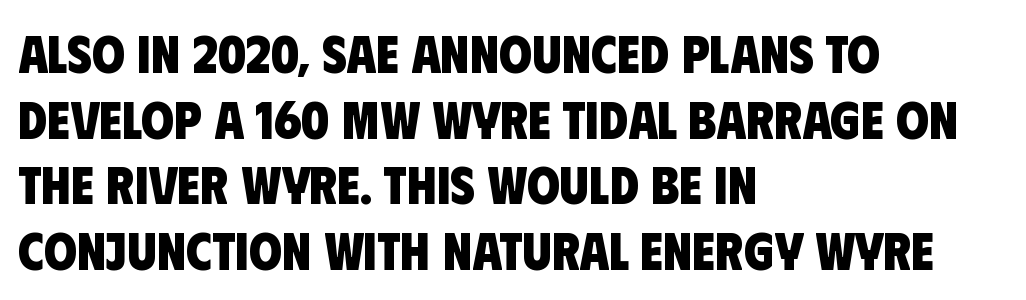
This sample has the flowing, uneven cadence of proportional lettering. You'd pick this weight for a headline — it's a proper bold. Letters rest on an invisible, unmarked baseline. The gaps between neighbouring characters are ordinary and unremarkable. This sample uses a sans-serif face. Where is the straight margin? On the left.
